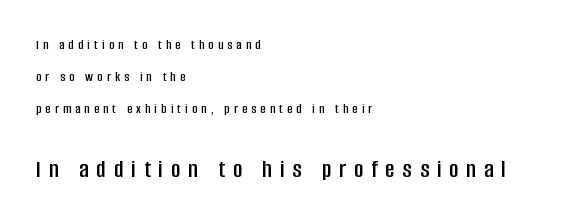
{"italic": "no", "underline": "no", "align": "left", "line_spacing": "loose", "line_spacing_ratio": 2.28, "letter_spacing": "wide", "letter_spacing_em": 0.3, "larger_block": "second", "size_ratio": 1.86, "glyph_px": 26}
